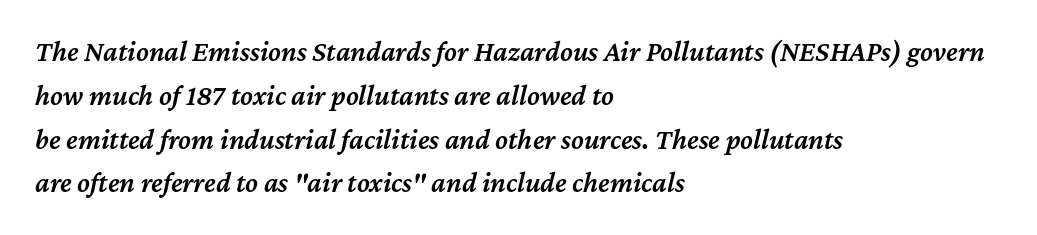
Compared with typical body copy, the letter spacing here is the same. Varying glyph widths throughout — classic text-font behaviour. Check under the words: just untouched page. Weight: semibold (demi).
